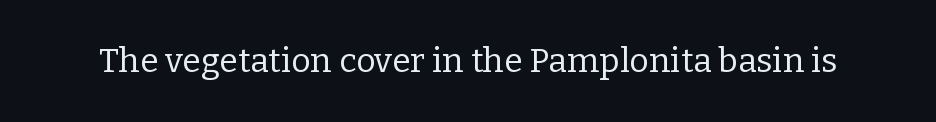
The image shows 34 px regular-weight serif type, upright; set normal letter spacing, not underlined; low stroke contrast and a medium x-height.
